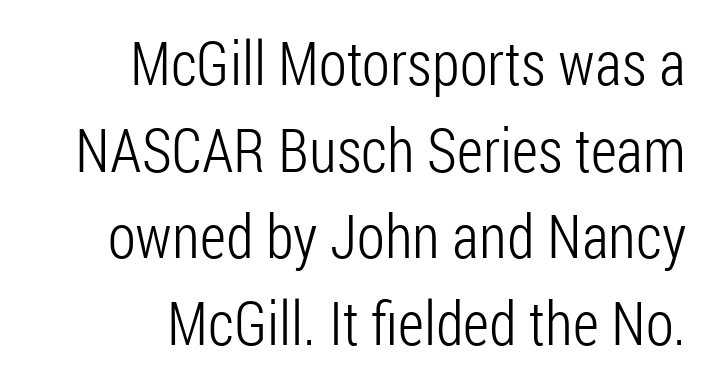
The image shows 61 px light, condensed sans-serif type, upright; set right-aligned, normal line spacing (1.42x), normal letter spacing, not underlined; low stroke contrast and a medium x-height.
